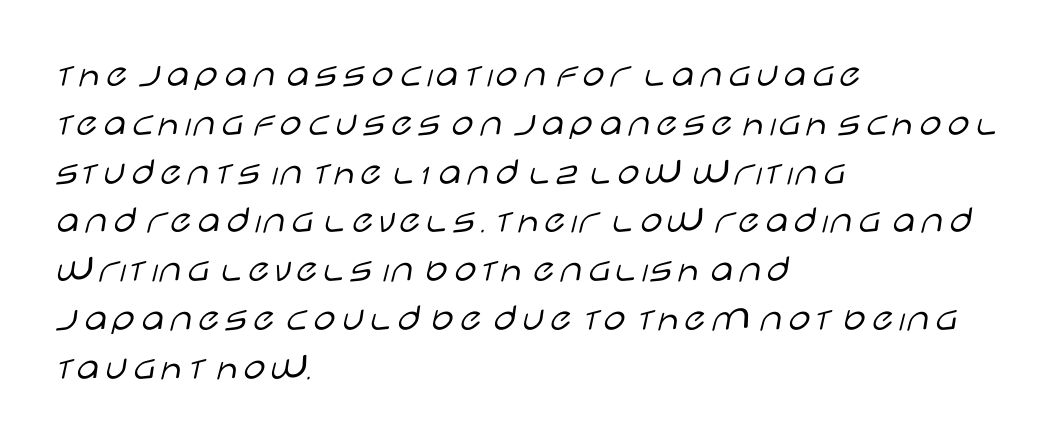
Q: Is the text bold? A: No.
Q: Is the text italic (slanted)? A: Yes.
Q: Is the typeface a serif or a sans-serif typeface? A: Sans-serif.
Q: Is the text underlined? A: No.
Q: How is the paragraph aligned? A: Left-aligned.
Q: Is the spacing between letters normal or unusually wide? A: Normal.
Q: Width (condensed, normal, or wide)? A: Wide.
Q: Stroke contrast? A: Low.
Q: x-height? A: Large.
Q: Monospaced? A: No.
